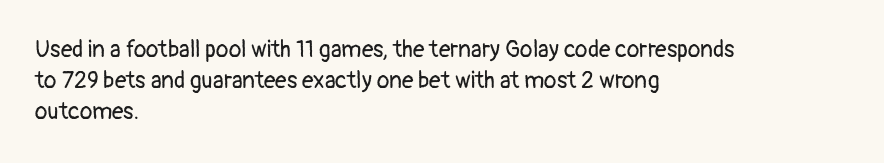
Posture: upright roman. The ragged edge is on the right, which tells us the setting is flush left. Reading down the column, the eye jumps a familiar distance to each next line. The specimen omits any rule beneath the text block's lines. The face looks like a standard text weight, possibly lighter.
